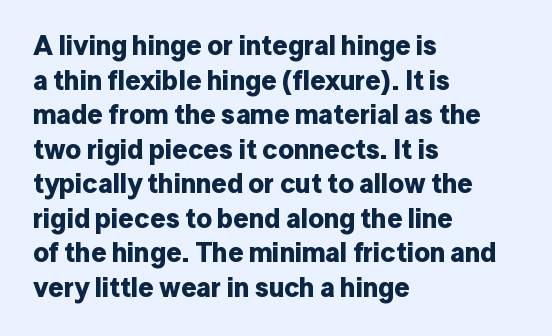
Q: Is the text bold? A: Yes.
Q: Is the text italic (slanted)? A: No, it is upright.
Q: Is the text underlined? A: No.
Q: How is the paragraph aligned? A: Left-aligned.
Q: Is the spacing between letters normal or unusually wide? A: Normal.
Q: Is the spacing between lines tight, normal or loose? A: Normal.
